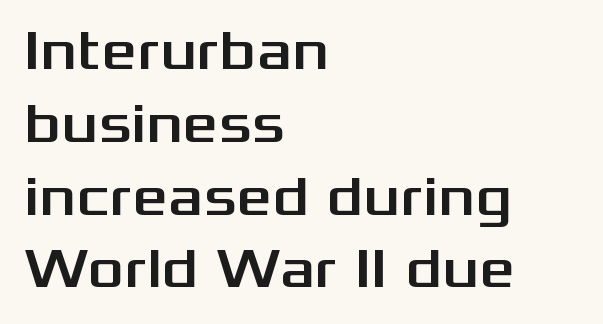
The image shows 56 px wide sans-serif type, upright; set left-aligned, normal line spacing (1.3x), normal letter spacing, not underlined; medium stroke contrast and a medium x-height.
